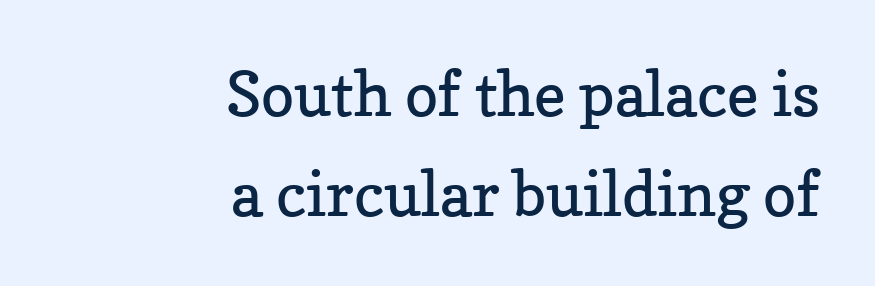
Nothing unusual about the tracking: characters are spaced as the font intends. The compositor pushed each line to the right boundary. The words here are not underlined. The cut favours lightness, reaching ordinary text weight at its darkest.
